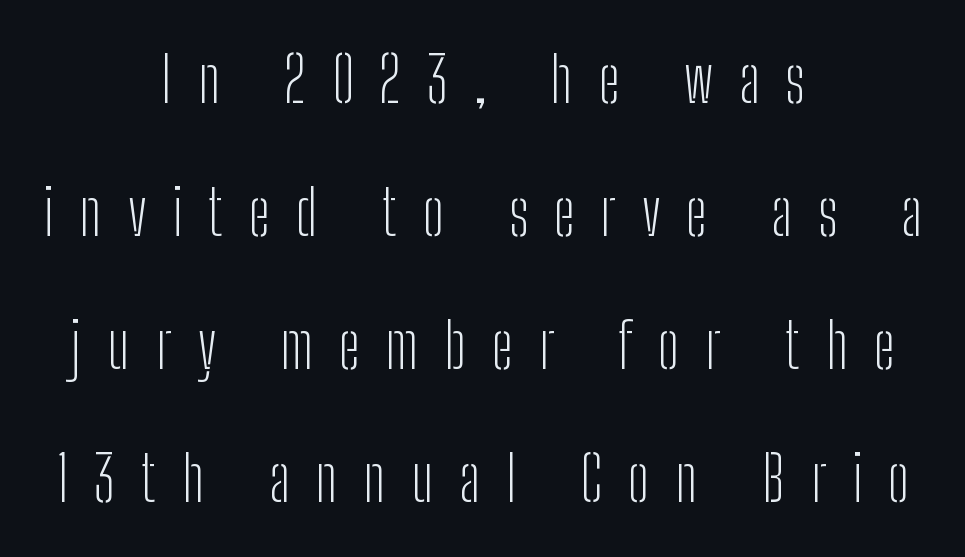
Plain, unruled lines of type. A typesetter would call this proportional, since set widths differ per character. Neither beginnings nor endings align; midpoints do. Characters follow at a spacing far wider than the type designer built in. Posture: straight, roman, zero tilt. Leading is clearly above the norm, producing a sparse column.
